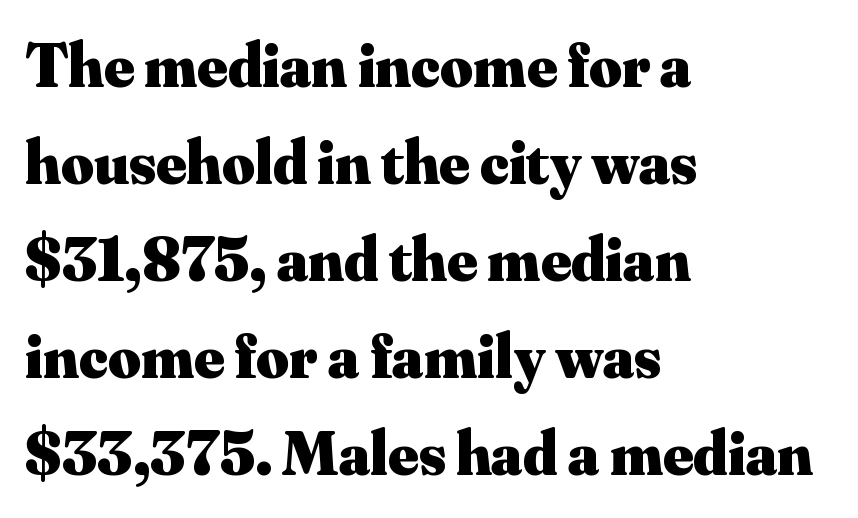
The image shows 63 px heavy serif type, upright; set left-aligned, normal line spacing (1.54x), normal letter spacing, not underlined; medium stroke contrast and a small x-height.
